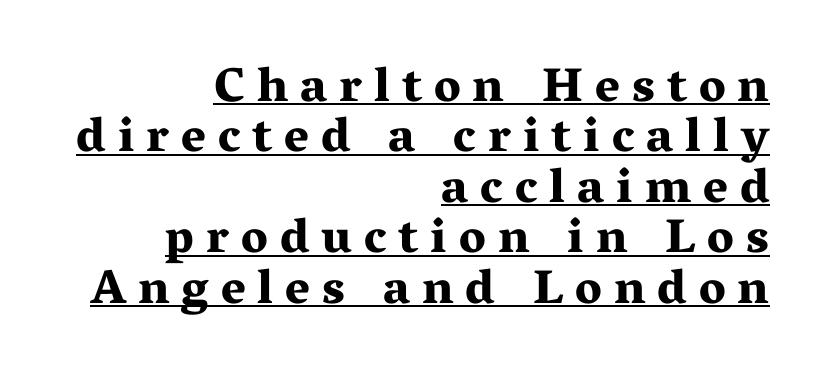
How are the letters spaced? Widely, with obvious added tracking. This is the regular roman posture of the typeface. These lines huddle together more closely than default settings would place them. Do the characters align in a grid? No, the font is proportional. Observe the serifs anchoring each vertical stroke in this sample. How heavy is the stroke? Heavy — this is a bold.
